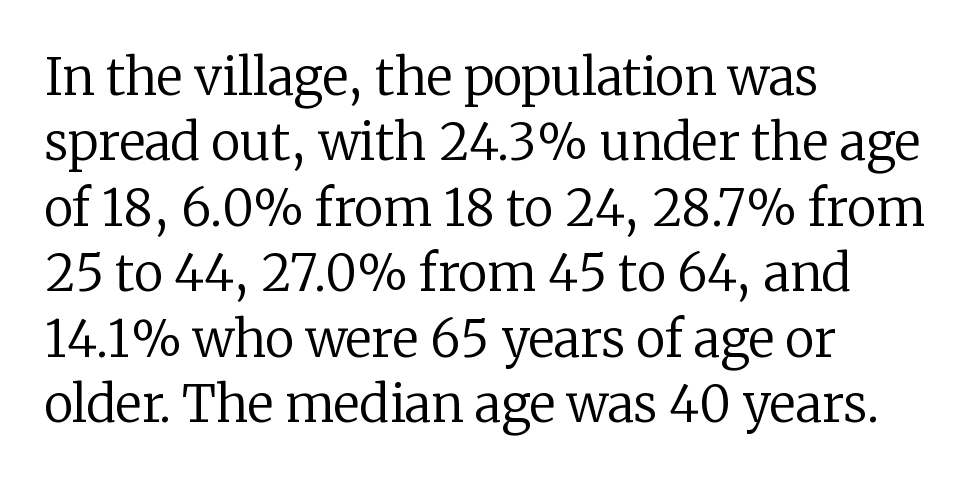
Q: Is the text bold? A: No.
Q: Is the text italic (slanted)? A: No, it is upright.
Q: Is the typeface a serif or a sans-serif typeface? A: Serif.
Q: Is the text underlined? A: No.
Q: How is the paragraph aligned? A: Left-aligned.
Q: Is the spacing between letters normal or unusually wide? A: Normal.
Q: Is the spacing between lines tight, normal or loose? A: Normal.
Q: Width (condensed, normal, or wide)? A: Normal.
Q: Stroke contrast? A: Low.
Q: x-height? A: Medium.
Q: Monospaced? A: No.
